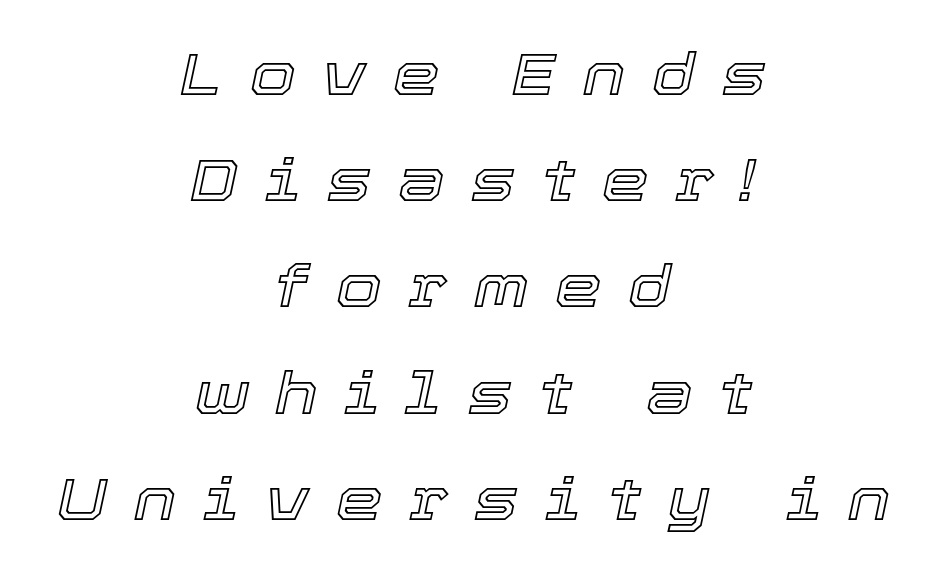
The image shows 59 px text type, italic (leaning right); set centered, line spacing 1.8x, unusually wide letter spacing (+0.45 em), not underlined; a medium x-height.
